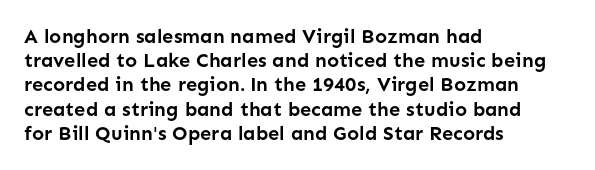
{"italic": "no", "bold": "yes", "underline": "no", "align": "left", "line_spacing_ratio": 1.21, "letter_spacing": "normal", "letter_spacing_em": 0.0, "glyph_px": 20}
